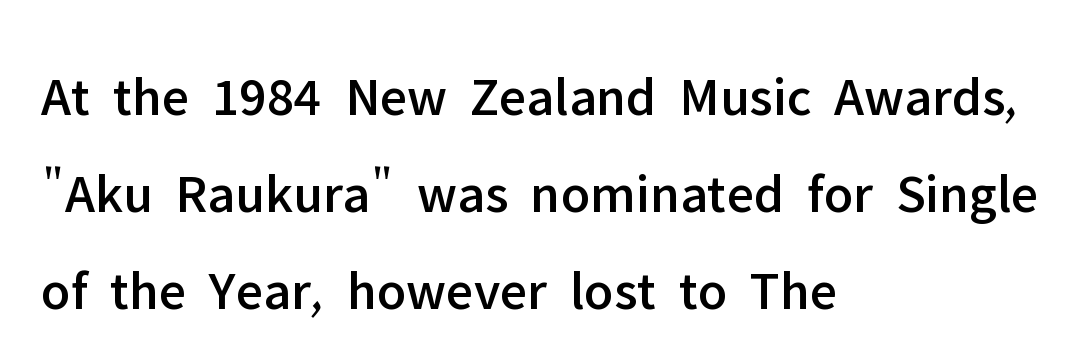
The axis of the letterforms is exactly vertical. The area under the type is left untouched. The rendering keeps characters at their native spacing. Is this a fixed-width face? No — the glyphs have proportional, varying widths. Examine the stroke ends and you'll find no serifs.
